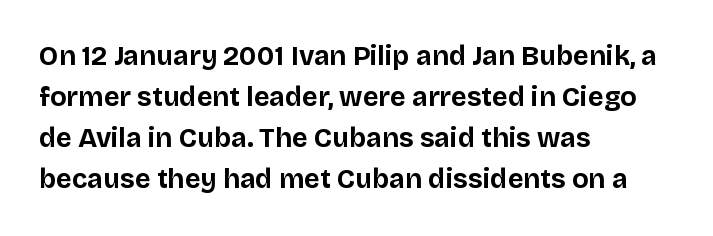
{"italic": "no", "bold": "yes", "underline": "no", "align": "left", "line_spacing": "normal", "line_spacing_ratio": 1.52, "letter_spacing": "normal", "letter_spacing_em": 0.0, "glyph_px": 27}
